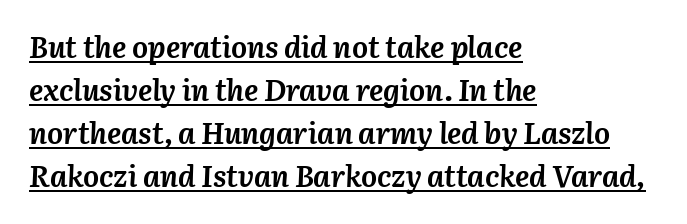
The image shows 30 px semibold type, italic (leaning right); set left-aligned, normal line spacing (1.43x), normal letter spacing, underlined; medium stroke contrast and a medium x-height.
